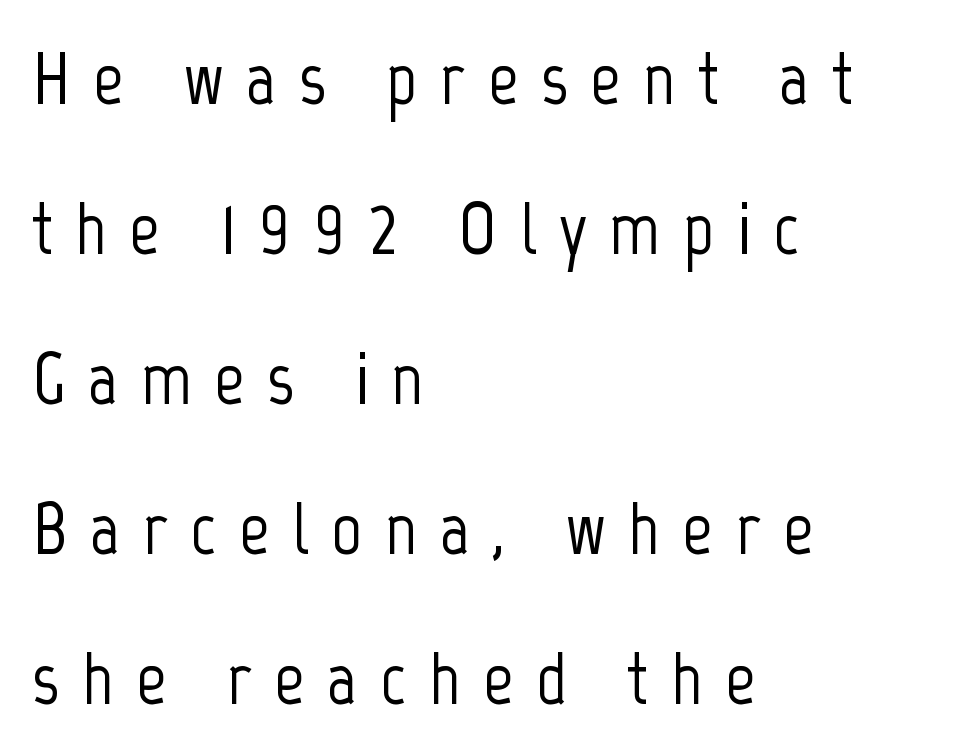
{"serif": "no", "italic": "no", "width": "condensed", "stroke_contrast": "low", "x_height": "medium", "monospaced": "no", "underline": "no", "align": "left", "line_spacing": "loose", "line_spacing_ratio": 2.0, "letter_spacing": "wide", "letter_spacing_em": 0.3, "glyph_px": 75}
